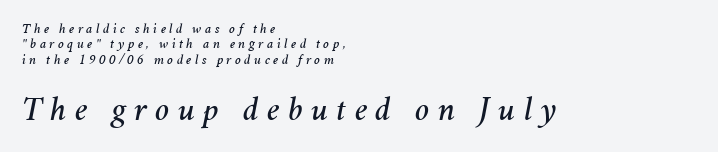
{"italic": "yes", "lean": "right", "slant_degrees": 11, "width": "normal", "stroke_contrast": "medium", "x_height": "medium", "monospaced": "no", "underline": "no", "align": "left", "line_spacing": "tight", "line_spacing_ratio": 1.09, "letter_spacing": "wide", "letter_spacing_em": 0.24, "larger_block": "second", "size_ratio": 2.43, "glyph_px": 34}
